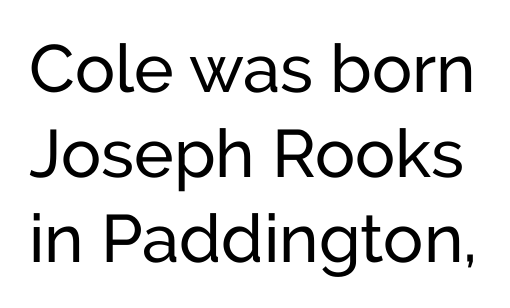
Compared with typical paragraphs, the rows here are spaced about the same. The axis of the letterforms is exactly vertical. Rule under the text: the space is simply empty. Letterform terminals end flat and unadorned throughout the passage. Here the designer chose a conventional face with non-uniform glyph widths.
